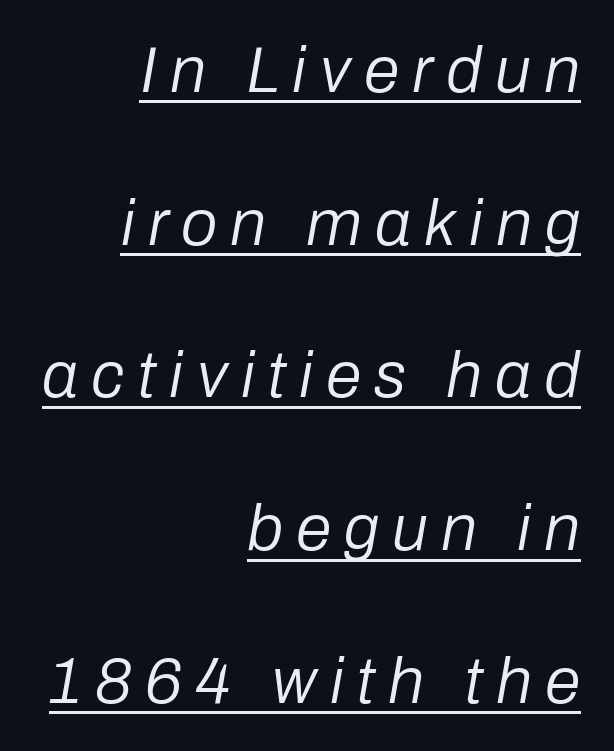
The image shows 65 px regular-weight type, italic (leaning right); set right-aligned, loose line spacing (2.35x), unusually wide letter spacing (+0.2 em), underlined; low stroke contrast and a medium x-height.
